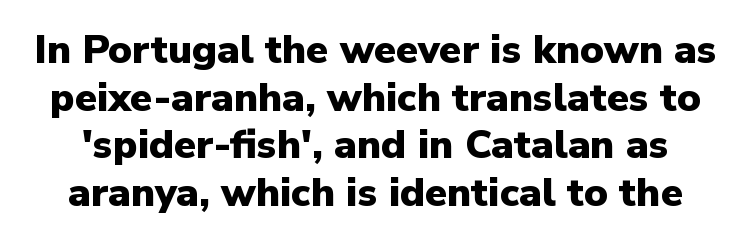
Q: Is the text bold? A: Yes.
Q: Is the text italic (slanted)? A: No, it is upright.
Q: Is the typeface a serif or a sans-serif typeface? A: Sans-serif.
Q: Is the text underlined? A: No.
Q: Is the spacing between letters normal or unusually wide? A: Normal.
Q: Width (condensed, normal, or wide)? A: Normal.
Q: Stroke contrast? A: Low.
Q: x-height? A: Medium.
Q: Monospaced? A: No.
